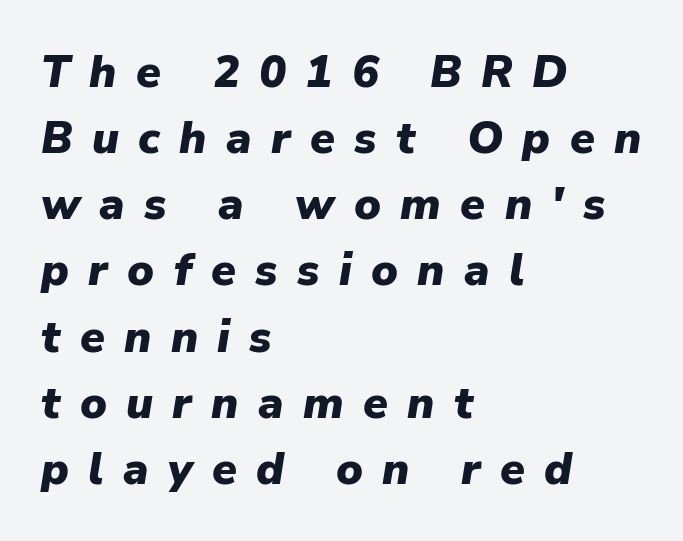
{"italic": "yes", "lean": "right", "slant_degrees": 9, "bold": "yes", "weight": "heavy", "width": "normal", "stroke_contrast": "low", "x_height": "medium", "monospaced": "no", "underline": "no", "align": "left", "line_spacing": "normal", "line_spacing_ratio": 1.47, "letter_spacing": "wide", "letter_spacing_em": 0.43, "glyph_px": 45}
